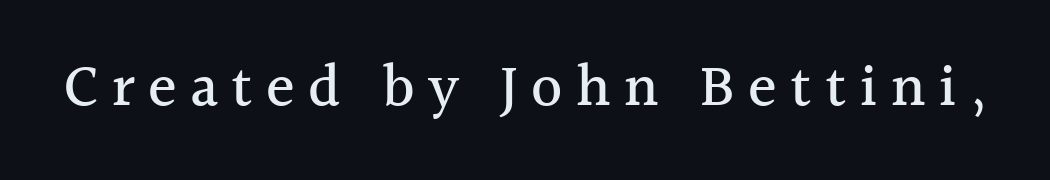
Q: Is the text italic (slanted)? A: No, it is upright.
Q: Is the typeface a serif or a sans-serif typeface? A: Serif.
Q: Is the text underlined? A: No.
Q: Is the spacing between letters normal or unusually wide? A: Unusually wide.
Q: Width (condensed, normal, or wide)? A: Normal.
Q: x-height? A: Medium.
Q: Monospaced? A: No.
